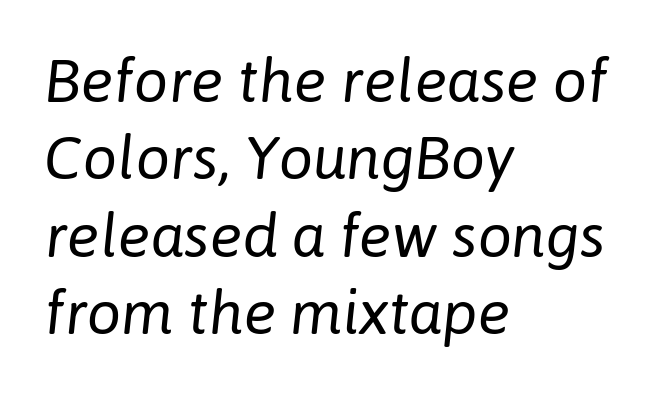
Q: Is the text bold? A: No.
Q: Is the text italic (slanted)? A: Yes, it leans right by about 6 degrees.
Q: Is the text underlined? A: No.
Q: How is the paragraph aligned? A: Left-aligned.
Q: Is the spacing between letters normal or unusually wide? A: Normal.
Q: Is the spacing between lines tight, normal or loose? A: Normal.
Q: Width (condensed, normal, or wide)? A: Normal.
Q: Stroke contrast? A: Low.
Q: x-height? A: Medium.
Q: Monospaced? A: No.
